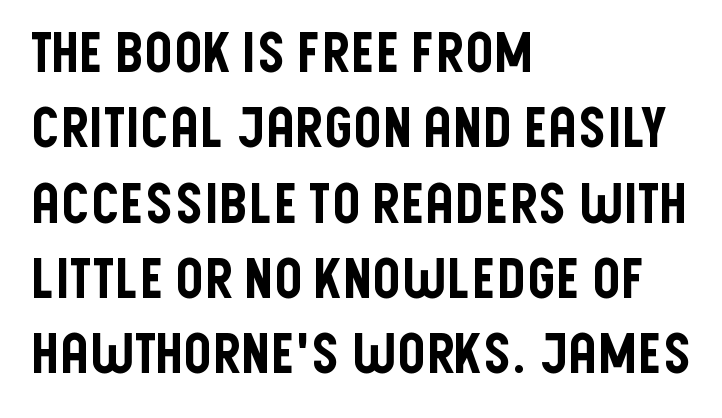
Q: Is the text italic (slanted)? A: No, it is upright.
Q: Is the typeface a serif or a sans-serif typeface? A: Sans-serif.
Q: Is the text underlined? A: No.
Q: How is the paragraph aligned? A: Left-aligned.
Q: Is the spacing between letters normal or unusually wide? A: Normal.
Q: Is the spacing between lines tight, normal or loose? A: Normal.
Q: Width (condensed, normal, or wide)? A: Condensed.
Q: Stroke contrast? A: Low.
Q: x-height? A: Large.
Q: Monospaced? A: No.
